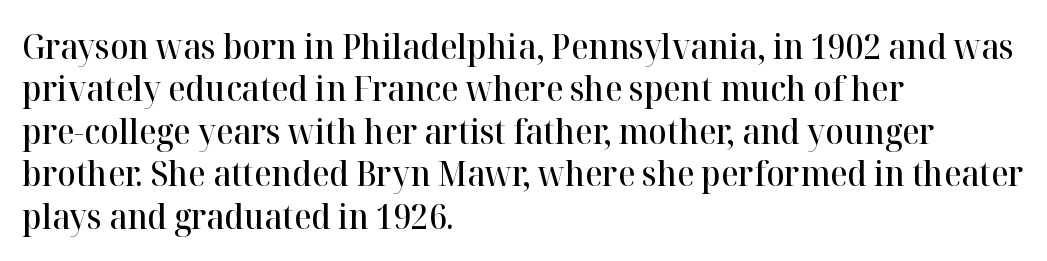
Q: Is the text bold? A: Semi-bold.
Q: Is the text italic (slanted)? A: No, it is upright.
Q: Is the typeface a serif or a sans-serif typeface? A: Serif.
Q: Is the text underlined? A: No.
Q: How is the paragraph aligned? A: Left-aligned.
Q: Is the spacing between letters normal or unusually wide? A: Normal.
Q: Is the spacing between lines tight, normal or loose? A: Normal.
Q: Width (condensed, normal, or wide)? A: Normal.
Q: Stroke contrast? A: High.
Q: x-height? A: Medium.
Q: Monospaced? A: No.
